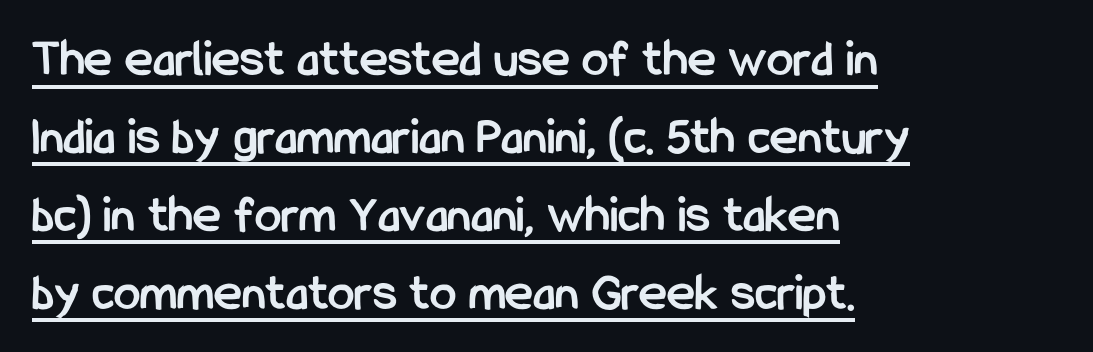
{"serif": "no", "italic": "no", "bold": "yes", "weight": "semibold", "width": "condensed", "stroke_contrast": "low", "x_height": "medium", "monospaced": "no", "underline": "yes", "align": "left", "line_spacing": "normal", "line_spacing_ratio": 1.47, "letter_spacing": "normal", "letter_spacing_em": 0.0, "glyph_px": 53}
